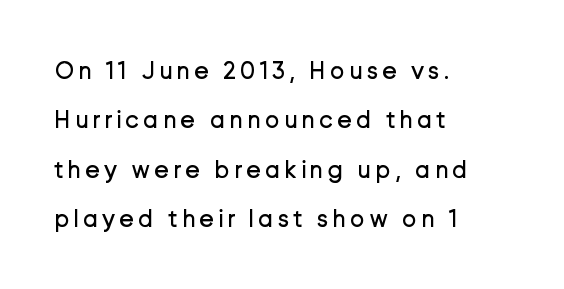
The image shows 25 px text type, upright; set left-aligned, loose line spacing (1.98x), not underlined.
